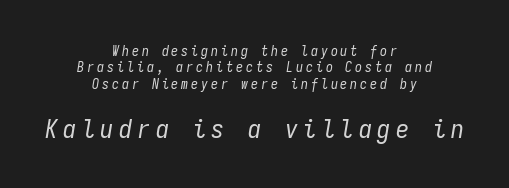
{"italic": "yes", "lean": "right", "slant_degrees": 9, "bold": "no", "underline": "no", "align": "center", "line_spacing_ratio": 1.17, "letter_spacing": "wide", "letter_spacing_em": 0.21, "larger_block": "second", "size_ratio": 1.86, "glyph_px": 26}
